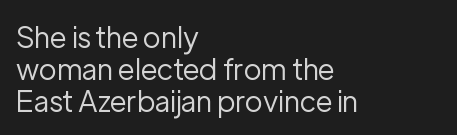
{"serif": "no", "italic": "no", "bold": "no", "weight": "regular", "width": "normal", "stroke_contrast": "low", "x_height": "medium", "monospaced": "no", "underline": "no", "align": "left", "line_spacing": "tight", "line_spacing_ratio": 1.1, "letter_spacing": "normal", "letter_spacing_em": 0.0, "glyph_px": 29}
